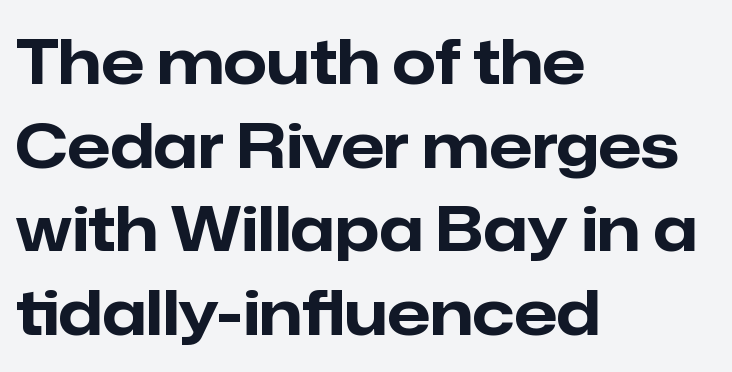
The image shows 62 px bold sans-serif type, upright; set left-aligned, normal line spacing (1.35x), normal letter spacing, not underlined; low stroke contrast and a medium x-height.
